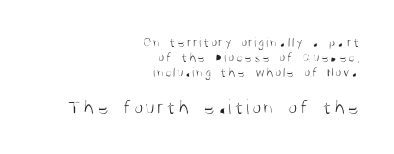
Q: Is the text bold? A: No.
Q: Is the text italic (slanted)? A: No, it is upright.
Q: Is the text underlined? A: No.
Q: How is the paragraph aligned? A: Right-aligned.
Q: Is the spacing between lines tight, normal or loose? A: Tight.
Q: Which block of text is set in a larger size, the first (top) or the second (bottom)? A: The second (bottom) one.
